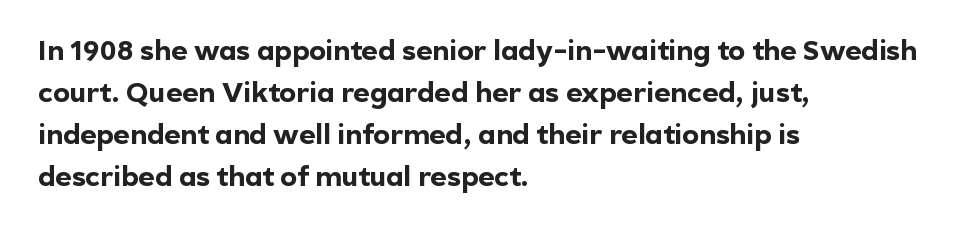
{"serif": "no", "italic": "no", "bold": "yes", "weight": "bold", "width": "normal", "x_height": "medium", "monospaced": "no", "underline": "no", "align": "left", "line_spacing": "normal", "line_spacing_ratio": 1.5, "letter_spacing": "normal", "letter_spacing_em": 0.0, "glyph_px": 28}
